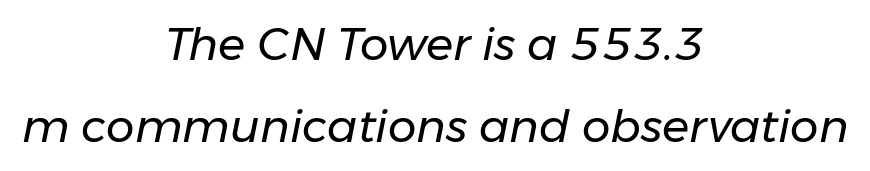
The image shows 45 px regular-weight type, italic (leaning right); set centered, line spacing 1.83x, normal letter spacing, not underlined; low stroke contrast and a medium x-height.
